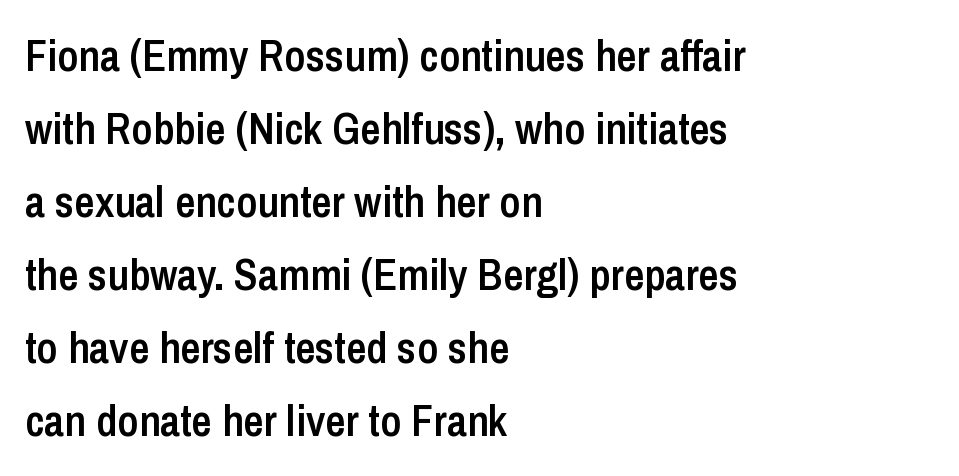
Typesetter's note: demi weight, one step under bold. To sum up the face: it is a sans, with no serifs. This sample is left-justified, so line endings fall wherever the words run out. Students, note that the glyphs here touch the page at normal intervals.
